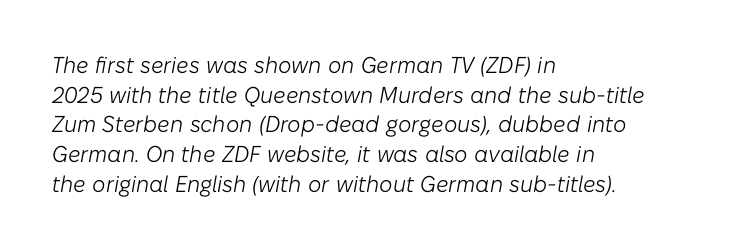
The image shows 23 px text type, italic (leaning right); set left-aligned, normal line spacing (1.29x), normal letter spacing, not underlined.
